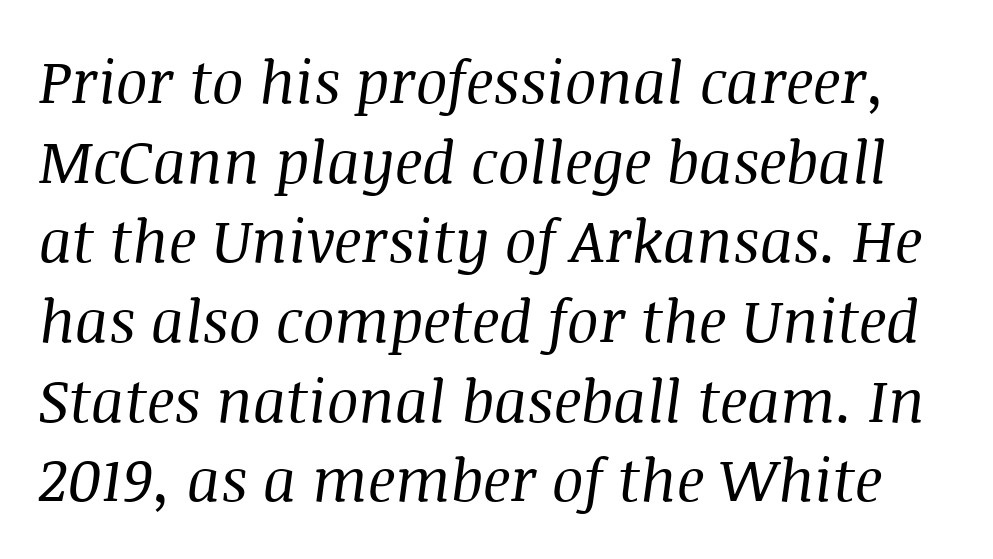
Q: Is the text bold? A: No.
Q: Is the text italic (slanted)? A: Yes, it leans right by about 8 degrees.
Q: Is the typeface a serif or a sans-serif typeface? A: Serif.
Q: Is the text underlined? A: No.
Q: Is the spacing between letters normal or unusually wide? A: Normal.
Q: Is the spacing between lines tight, normal or loose? A: Normal.
Q: Width (condensed, normal, or wide)? A: Normal.
Q: Stroke contrast? A: Medium.
Q: x-height? A: Large.
Q: Monospaced? A: No.
